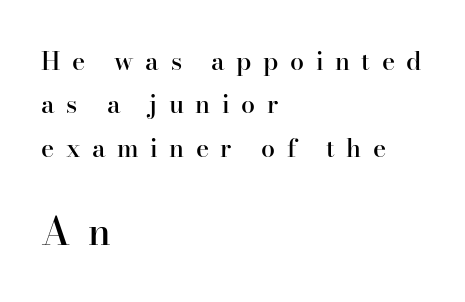
{"serif": "yes", "italic": "no", "bold": "semi", "weight": "semibold", "width": "normal", "stroke_contrast": "high", "x_height": "small", "monospaced": "no", "underline": "no", "align": "left", "line_spacing_ratio": 1.74, "letter_spacing": "wide", "letter_spacing_em": 0.46, "larger_block": "second", "size_ratio": 1.52, "glyph_px": 38}
